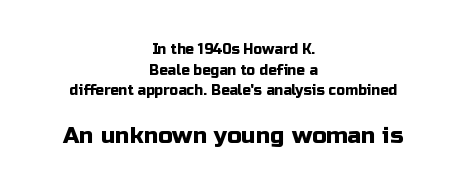
The image shows 23 px text type, upright; set centered, normal line spacing (1.47x), normal letter spacing, not underlined; the second (bottom) block is 1.64x larger.
